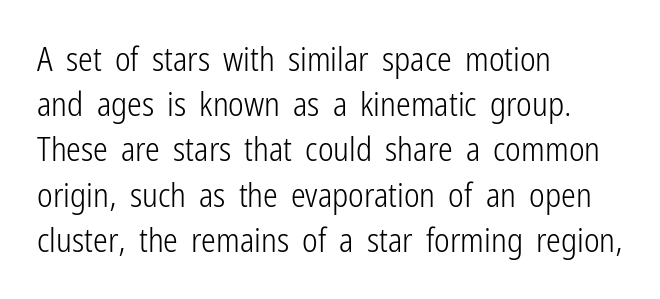
A typesetter would call this proportional, since set widths differ per character. No extra ink here — the face is not bold. The lines are quadded left. A bare baseline throughout the passage.
